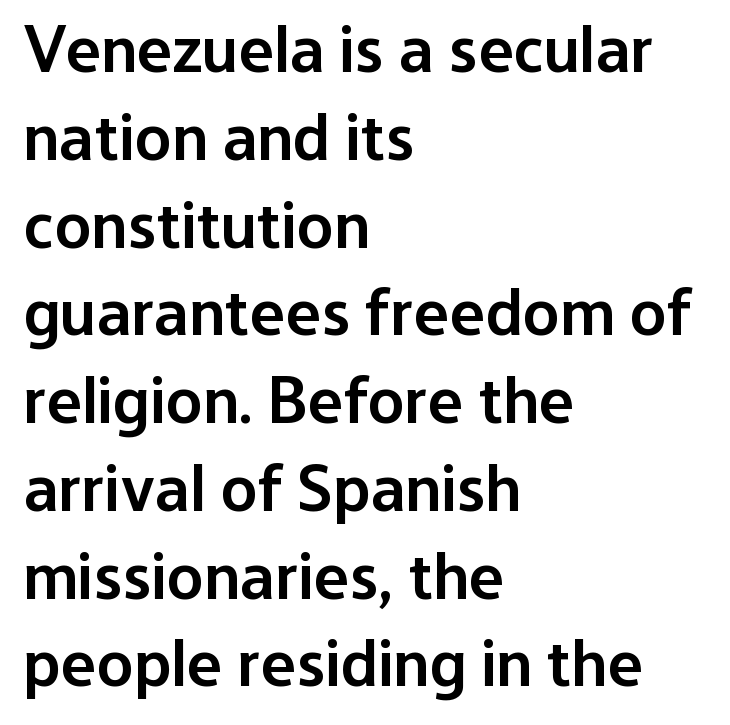
The image shows 67 px semibold sans-serif type, upright; set left-aligned, normal line spacing (1.31x), normal letter spacing, not underlined; low stroke contrast and a medium x-height.
